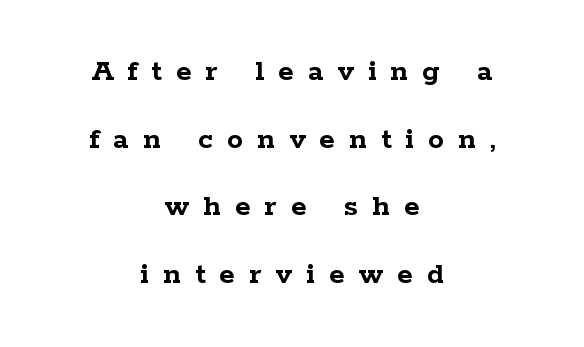
The image shows 32 px semibold, wide serif type, upright; set centered, loose line spacing (2.11x), unusually wide letter spacing (+0.44 em), not underlined; low stroke contrast and a medium x-height.
